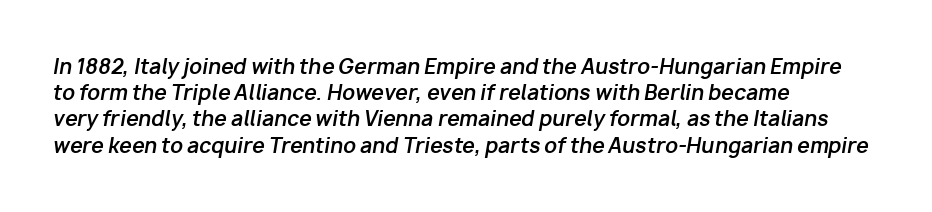
{"italic": "yes", "lean": "right", "slant_degrees": 10, "bold": "yes", "underline": "no", "align": "left", "line_spacing": "normal", "line_spacing_ratio": 1.31, "letter_spacing": "normal", "letter_spacing_em": 0.0, "glyph_px": 20}
